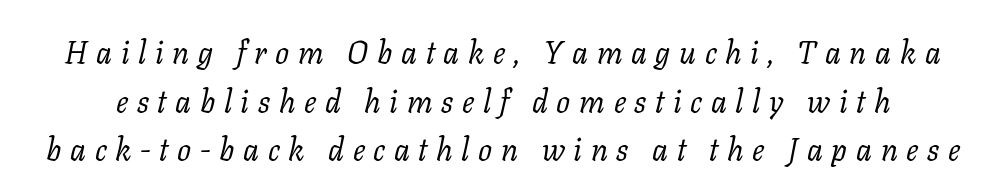
{"serif": "yes", "italic": "yes", "lean": "right", "slant_degrees": 11, "bold": "no", "weight": "regular", "width": "normal", "stroke_contrast": "low", "x_height": "medium", "monospaced": "no", "underline": "no", "line_spacing": "normal", "line_spacing_ratio": 1.57, "letter_spacing": "wide", "letter_spacing_em": 0.28, "glyph_px": 31}
